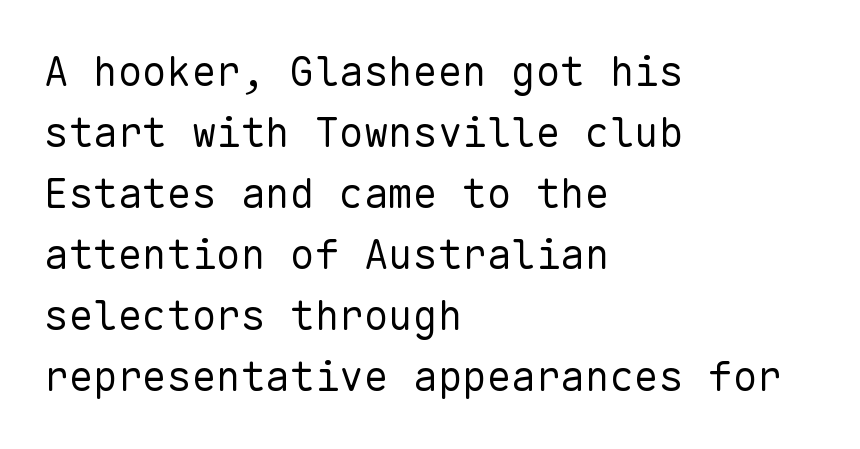
Tracking here is standard; glyphs follow each other at the usual distance. Notice how descenders clear the ascenders below comfortably — that's standard leading. The weight would be labelled regular, book, light, or lighter still. Short and long lines alike share a common starting point at left.
